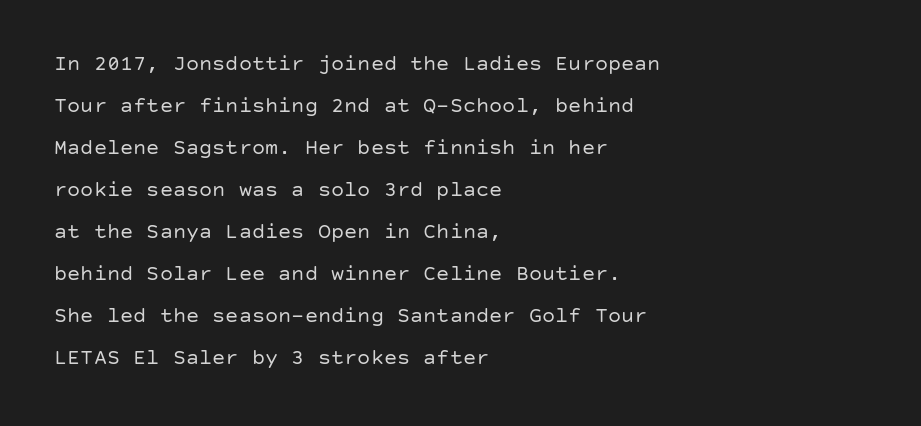
Which margin do the lines hug? The left one — the right edge is uneven. This rendering leaves character spacing at its baseline value. The string is rendered with underlining switched off. You could fit nearly another row in the gap between these rows. The typography opts for an upright posture over an oblique one. The strokes carry an ordinary text weight at most.
